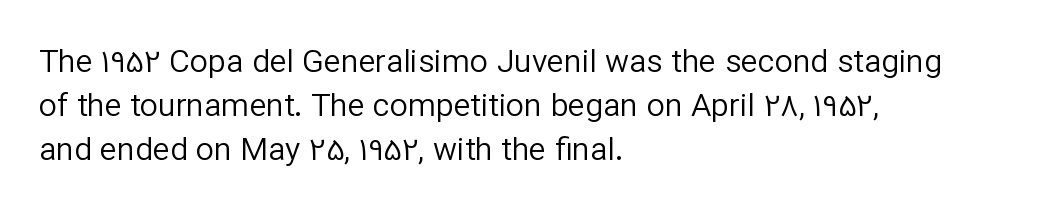
{"serif": "no", "italic": "no", "bold": "no", "weight": "regular", "width": "normal", "stroke_contrast": "low", "x_height": "medium", "monospaced": "no", "underline": "no", "align": "left", "line_spacing": "normal", "line_spacing_ratio": 1.38, "letter_spacing": "normal", "letter_spacing_em": 0.0, "glyph_px": 32}
